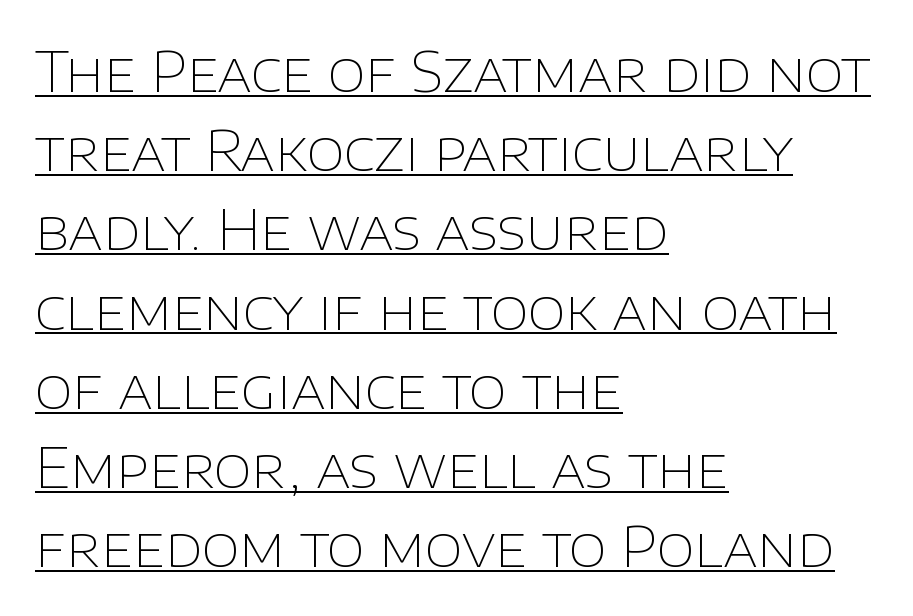
Q: Is the text bold? A: No.
Q: Is the text italic (slanted)? A: No, it is upright.
Q: Is the typeface a serif or a sans-serif typeface? A: Sans-serif.
Q: Is the text underlined? A: Yes.
Q: How is the paragraph aligned? A: Left-aligned.
Q: Is the spacing between letters normal or unusually wide? A: Normal.
Q: Is the spacing between lines tight, normal or loose? A: Normal.
Q: Width (condensed, normal, or wide)? A: Normal.
Q: Stroke contrast? A: Low.
Q: x-height? A: Large.
Q: Monospaced? A: No.
